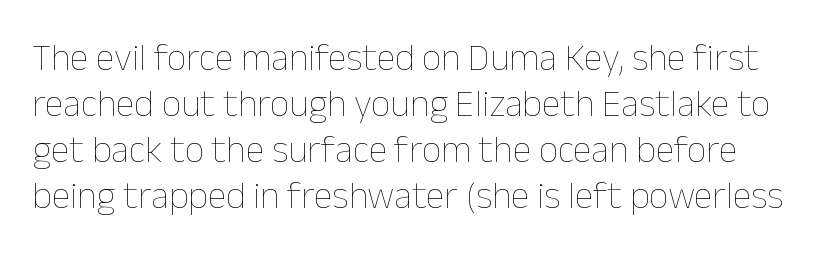
{"italic": "no", "bold": "no", "weight": "thin", "width": "normal", "stroke_contrast": "low", "x_height": "medium", "monospaced": "no", "underline": "no", "line_spacing_ratio": 1.21, "letter_spacing": "normal", "letter_spacing_em": 0.0, "glyph_px": 38}
